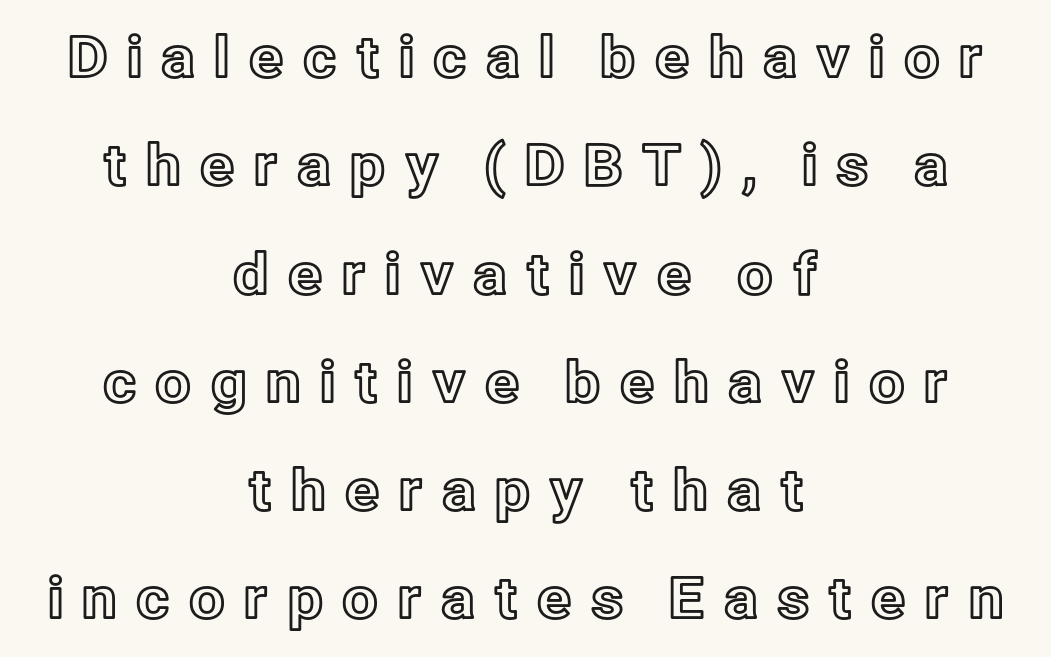
The image shows 57 px text type, upright; set centered, loose line spacing (1.9x), unusually wide letter spacing (+0.3 em), not underlined; a medium x-height.
